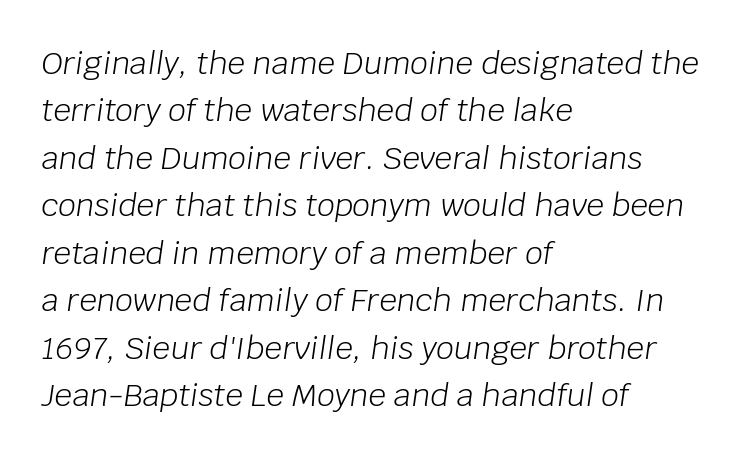
Q: Is the text bold? A: No.
Q: Is the text italic (slanted)? A: Yes, it leans right by about 8 degrees.
Q: Is the text underlined? A: No.
Q: How is the paragraph aligned? A: Left-aligned.
Q: Is the spacing between letters normal or unusually wide? A: Normal.
Q: Is the spacing between lines tight, normal or loose? A: Normal.
Q: Width (condensed, normal, or wide)? A: Normal.
Q: Stroke contrast? A: Low.
Q: x-height? A: Large.
Q: Monospaced? A: No.
